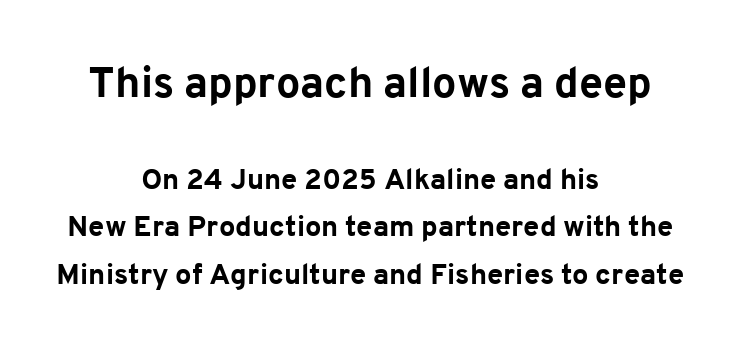
{"serif": "no", "italic": "no", "bold": "yes", "weight": "bold", "width": "normal", "stroke_contrast": "low", "x_height": "medium", "monospaced": "no", "underline": "no", "align": "center", "line_spacing": "normal", "line_spacing_ratio": 1.64, "letter_spacing": "normal", "letter_spacing_em": 0.0, "larger_block": "first", "size_ratio": 1.48, "glyph_px": 43}
